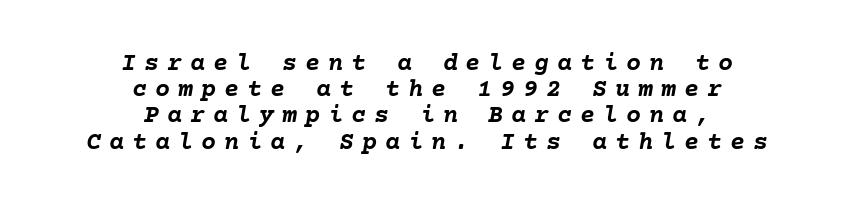
{"italic": "yes", "lean": "right", "slant_degrees": 10, "bold": "yes", "underline": "no", "align": "center", "line_spacing": "tight", "line_spacing_ratio": 1.05, "letter_spacing": "wide", "letter_spacing_em": 0.32, "glyph_px": 25}
